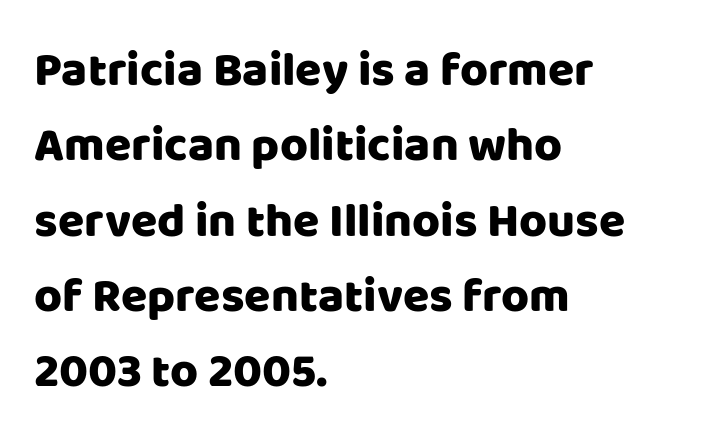
{"serif": "no", "italic": "no", "width": "normal", "stroke_contrast": "low", "x_height": "large", "monospaced": "no", "underline": "no", "align": "left", "line_spacing": "normal", "line_spacing_ratio": 1.57, "letter_spacing": "normal", "letter_spacing_em": 0.0, "glyph_px": 48}
